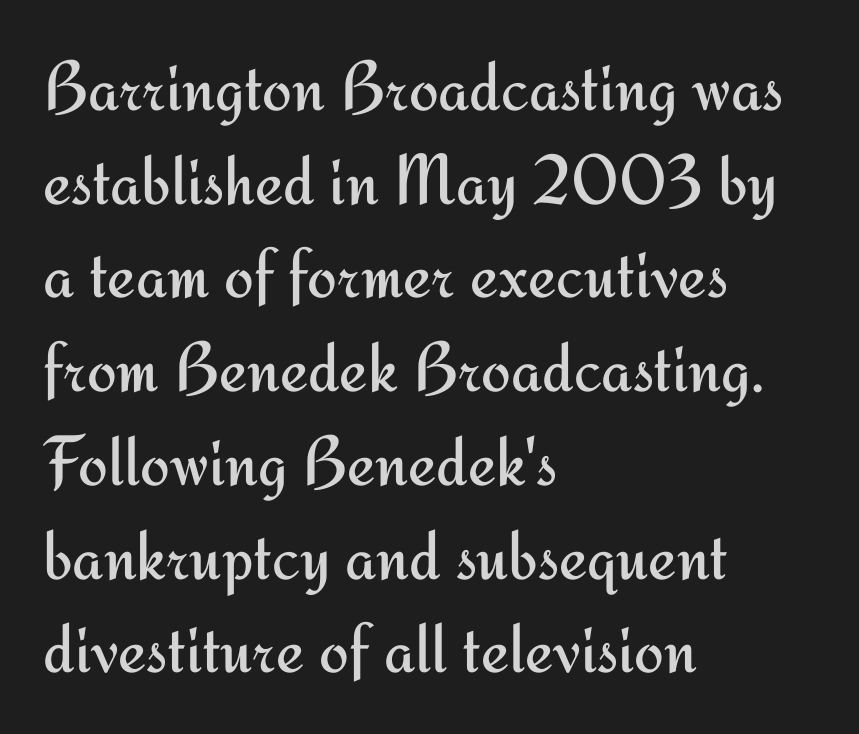
{"serif": "no", "italic": "no", "bold": "no", "weight": "regular", "width": "normal", "stroke_contrast": "medium", "x_height": "small", "monospaced": "no", "underline": "no", "align": "left", "line_spacing": "normal", "line_spacing_ratio": 1.32, "letter_spacing": "normal", "letter_spacing_em": 0.0, "glyph_px": 71}
